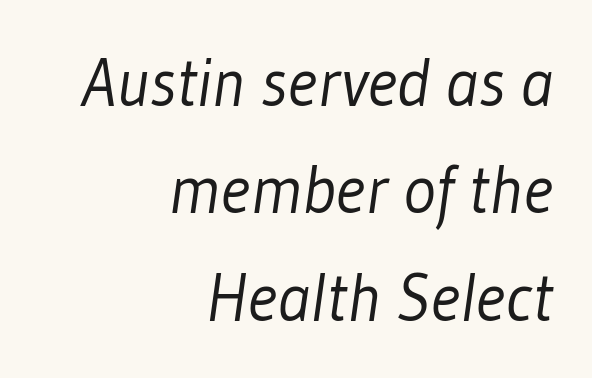
{"serif": "no", "bold": "no", "weight": "light", "width": "condensed", "stroke_contrast": "low", "x_height": "medium", "monospaced": "no", "underline": "no", "align": "right", "line_spacing": "normal", "line_spacing_ratio": 1.58, "letter_spacing": "normal", "letter_spacing_em": 0.0, "glyph_px": 68}
